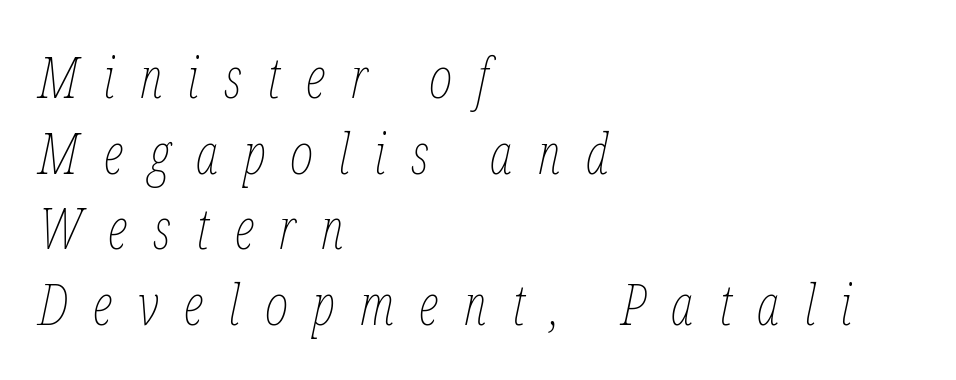
You could only call the tracking loose — the letters float apart. Check the space under the baseline: it is left empty. The lettering tilts uniformly, giving the passage an italic look. These lines stack with their left ends in a neat column. A light-to-regular cut is what we see here.
